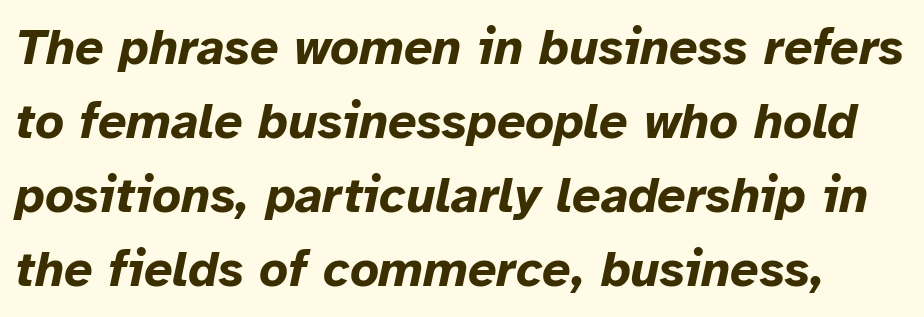
The image shows 50 px bold type, italic (leaning right); set normal line spacing (1.48x), normal letter spacing, not underlined; low stroke contrast and a medium x-height.
